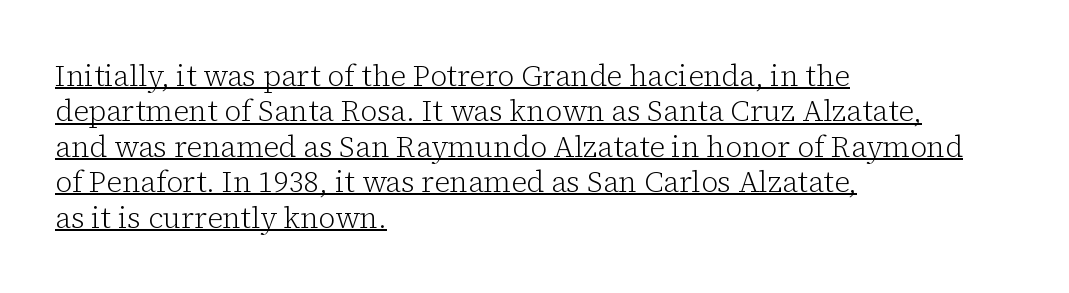
The face used here is seriffed, in the tradition of book romans. Short note: letters normally spaced. The font is comparable to plain body text, perhaps lighter. The passage is arranged the way most books set body copy — flush left. Ordinary non-slanted type is in use. Descenders here cross a horizontal rule under the line.
